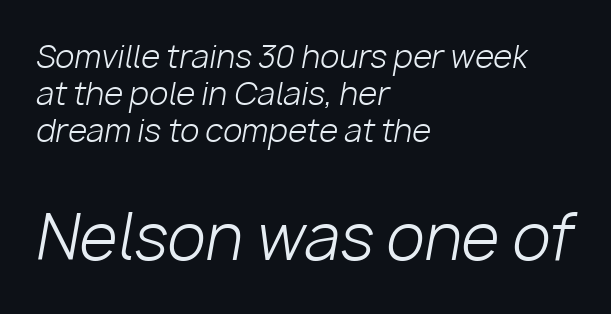
Q: Is the text bold? A: No.
Q: Is the text italic (slanted)? A: Yes, it leans right by about 10 degrees.
Q: Is the text underlined? A: No.
Q: How is the paragraph aligned? A: Left-aligned.
Q: Is the spacing between letters normal or unusually wide? A: Normal.
Q: Which block of text is set in a larger size, the first (top) or the second (bottom)? A: The second (bottom) one.
Q: Width (condensed, normal, or wide)? A: Normal.
Q: Stroke contrast? A: Low.
Q: x-height? A: Medium.
Q: Monospaced? A: No.
